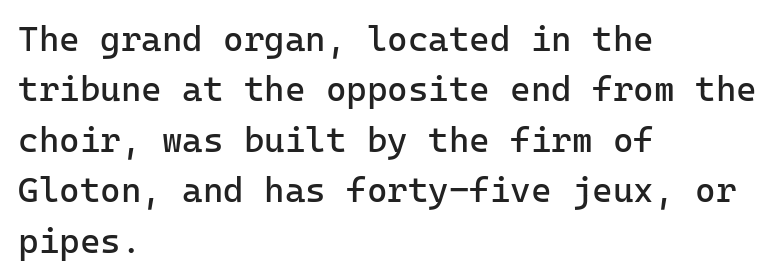
{"serif": "no", "italic": "no", "bold": "no", "weight": "regular", "width": "normal", "stroke_contrast": "low", "x_height": "medium", "monospaced": "yes", "underline": "no", "align": "left", "line_spacing": "normal", "line_spacing_ratio": 1.44, "letter_spacing": "normal", "letter_spacing_em": 0.0, "glyph_px": 35}
